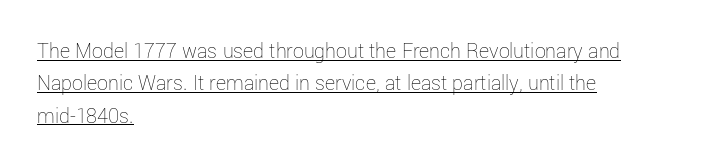
{"italic": "no", "bold": "no", "underline": "yes", "align": "left", "line_spacing": "normal", "line_spacing_ratio": 1.47, "letter_spacing": "normal", "letter_spacing_em": 0.0, "glyph_px": 22}
